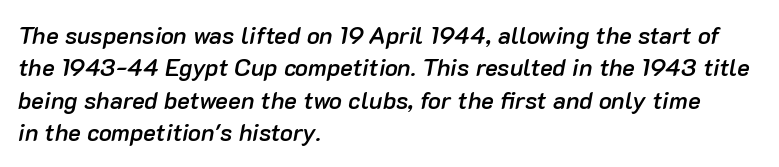
{"italic": "yes", "lean": "right", "slant_degrees": 10, "bold": "semi", "underline": "no", "align": "left", "line_spacing": "normal", "line_spacing_ratio": 1.35, "letter_spacing": "normal", "letter_spacing_em": 0.0, "glyph_px": 24}
